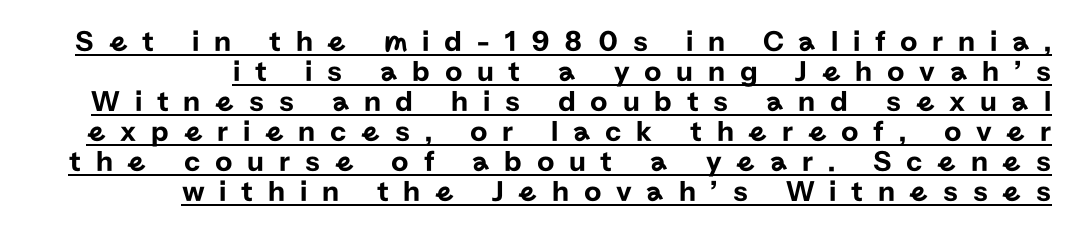
The glyphs are accompanied by a horizontal stroke just below them. Line endings align vertically; line beginnings do not. The letters advance in unequal steps, a hallmark of proportional type. Tracking here is generous; glyphs stand well apart from one another. Ascenders rise straight up at ninety degrees. A typesetter would label this face a sans.
